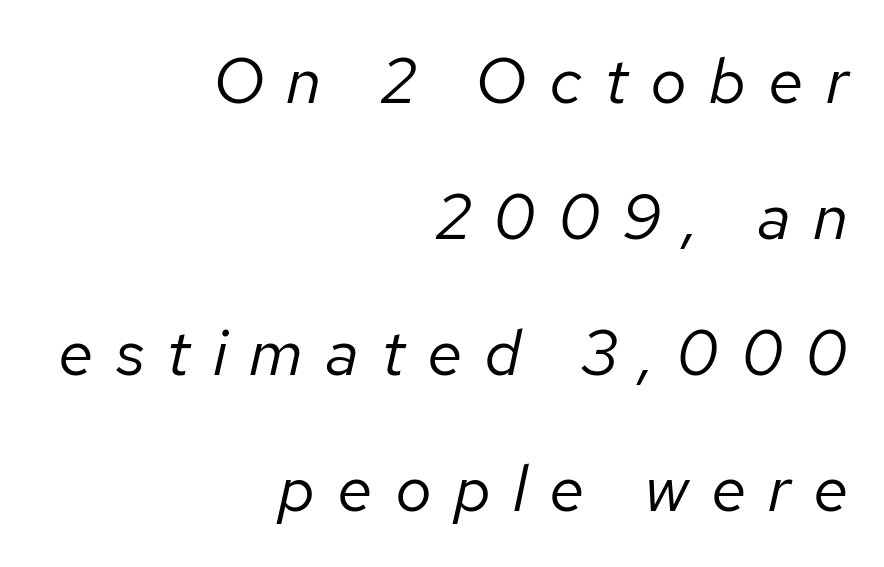
Q: Is the text bold? A: No.
Q: Is the text italic (slanted)? A: Yes, it leans right by about 12 degrees.
Q: Is the text underlined? A: No.
Q: How is the paragraph aligned? A: Right-aligned.
Q: Is the spacing between letters normal or unusually wide? A: Unusually wide.
Q: Is the spacing between lines tight, normal or loose? A: Loose.
Q: Width (condensed, normal, or wide)? A: Normal.
Q: Stroke contrast? A: Low.
Q: x-height? A: Medium.
Q: Monospaced? A: No.
